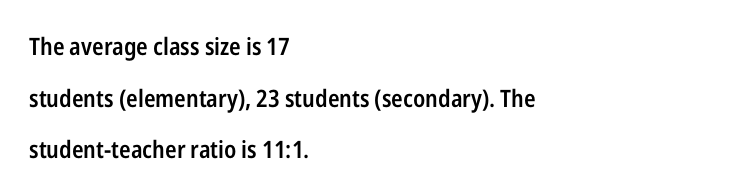
Posture: vertical. These lines are set flush left with a ragged right edge. Is the letter spacing exaggerated? No — it looks like the ordinary default. Heft: intermediate — a semibold. Quick note: interline space is abundant. Descender tails drop into unmarked territory.
